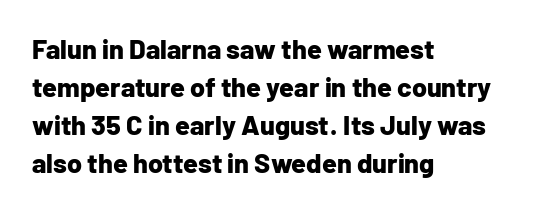
The image shows 27 px bold type, upright; set left-aligned, normal line spacing (1.41x), normal letter spacing, not underlined.
